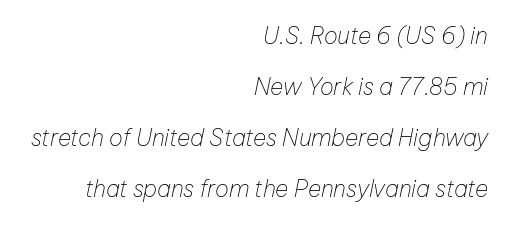
Q: Is the text bold? A: No.
Q: Is the text italic (slanted)? A: Yes, it leans right by about 12 degrees.
Q: Is the text underlined? A: No.
Q: How is the paragraph aligned? A: Right-aligned.
Q: Is the spacing between letters normal or unusually wide? A: Normal.
Q: Is the spacing between lines tight, normal or loose? A: Loose.
